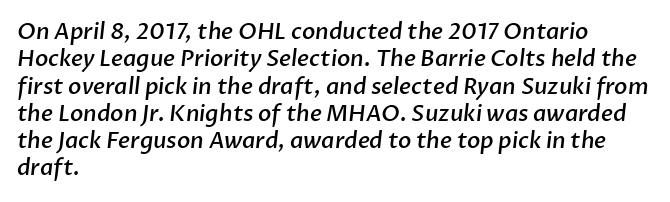
Short and long lines alike share a common starting point at left. Nothing unusual about the tracking: characters are spaced as the font intends. Moderately thickened strokes mark this as semibold type. The zone under the glyphs is completely vacant.
